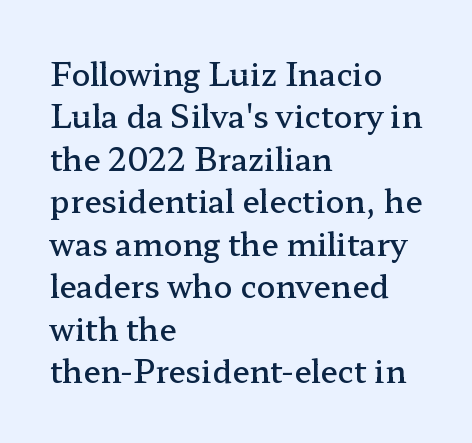
Leading matches the norm, producing a regular column. These lines are composed in type with serifs. A classic flush-left, rag-right setting is used for this passage. A typesetter would call this proportional, since set widths differ per character. Every stem runs plumb, perpendicular to the baseline.
